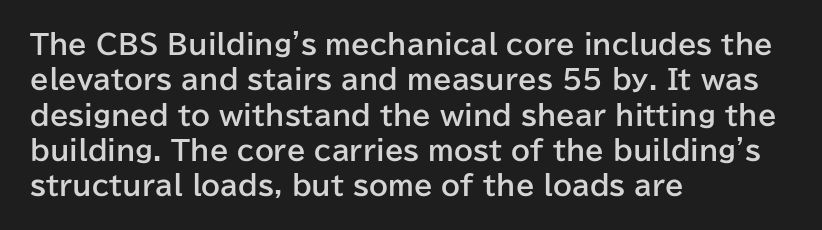
A clean baseline with only descenders dipping below it. These lines stack with their left ends in a neat column. Regular leading. Pretty heavy lettering here — definitely bold. Does extra space separate the letters? No, they use regular spacing.
